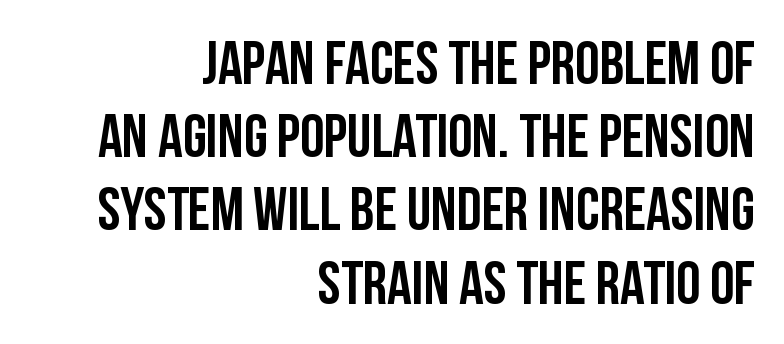
The image shows 61 px semibold, condensed sans-serif type, upright; set right-aligned, line spacing 1.2x, normal letter spacing, not underlined; low stroke contrast and a large x-height.
